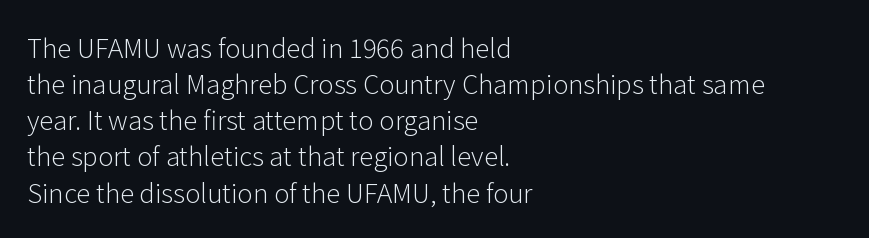
The image shows 26 px text type, upright; set left-aligned, normal line spacing (1.39x), normal letter spacing, not underlined.
